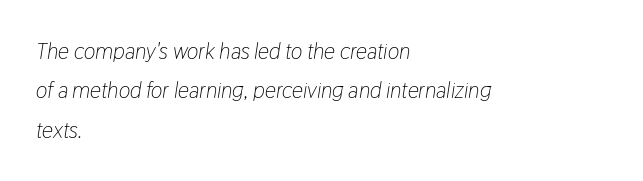
Q: Is the text bold? A: No.
Q: Is the text italic (slanted)? A: Yes, it leans right by about 9 degrees.
Q: Is the text underlined? A: No.
Q: How is the paragraph aligned? A: Left-aligned.
Q: Is the spacing between letters normal or unusually wide? A: Normal.
